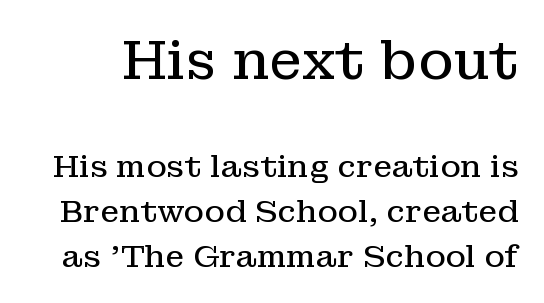
Q: Is the text bold? A: No.
Q: Is the text italic (slanted)? A: No, it is upright.
Q: Is the typeface a serif or a sans-serif typeface? A: Serif.
Q: Is the text underlined? A: No.
Q: Is the spacing between letters normal or unusually wide? A: Normal.
Q: Is the spacing between lines tight, normal or loose? A: Normal.
Q: Which block of text is set in a larger size, the first (top) or the second (bottom)? A: The first (top) one.
Q: Width (condensed, normal, or wide)? A: Normal.
Q: Stroke contrast? A: Low.
Q: x-height? A: Medium.
Q: Monospaced? A: No.
